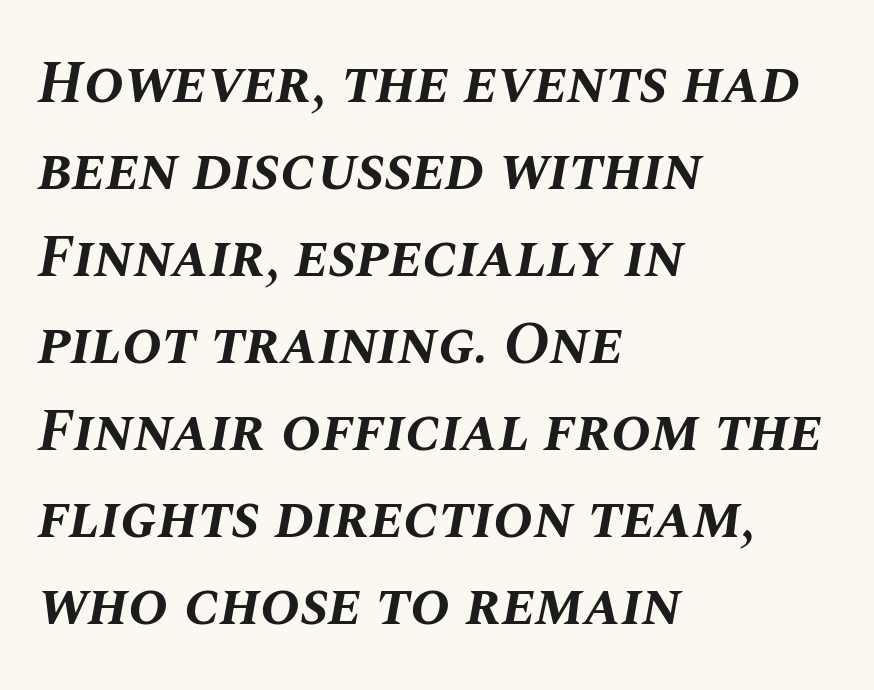
Q: Is the text bold? A: Yes.
Q: Is the text italic (slanted)? A: Yes, it leans right by about 10 degrees.
Q: Is the text underlined? A: No.
Q: How is the paragraph aligned? A: Left-aligned.
Q: Is the spacing between letters normal or unusually wide? A: Normal.
Q: Is the spacing between lines tight, normal or loose? A: Normal.
Q: Width (condensed, normal, or wide)? A: Normal.
Q: Stroke contrast? A: Medium.
Q: x-height? A: Large.
Q: Monospaced? A: No.
